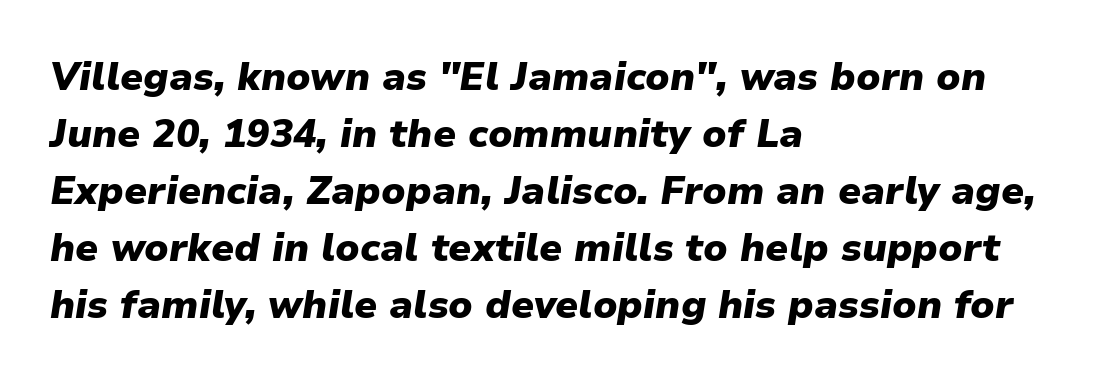
Bare-footed words on every line. You'd pick this weight for a headline — it's a proper bold. Each letter keeps its own natural width here, so spacing adapts to shape. The glyphs look as if they've been sheared to an angle. One-word summary of the alignment: left. The leading is moderate, giving the passage an even texture.
